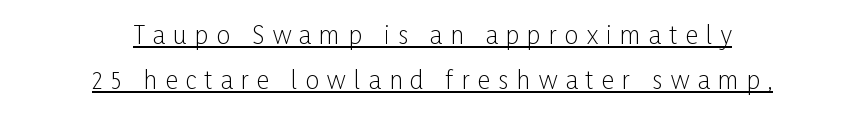
Compared with a flush-left layout, this one balances lines on the center instead. Think standard paragraph weight, or any step lighter than that. Looks like someone drew a line under every word here. The gaps between neighbouring characters are conspicuously large.
